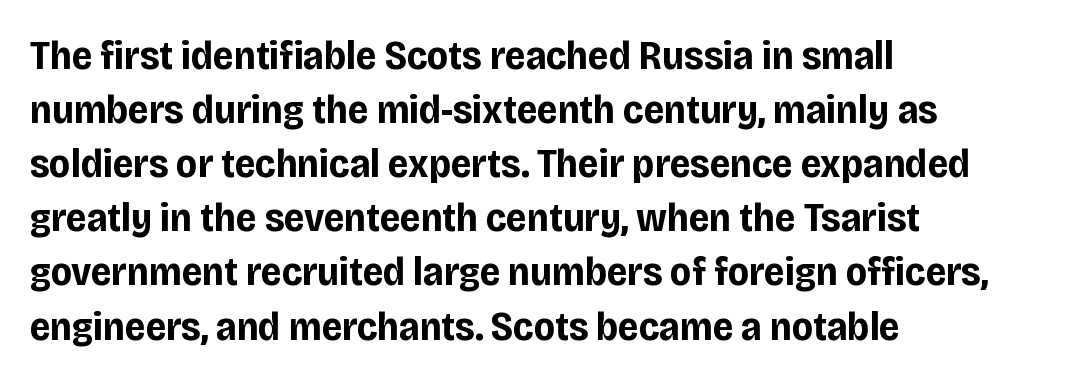
Q: Is the text bold? A: Yes.
Q: Is the text italic (slanted)? A: No, it is upright.
Q: Is the typeface a serif or a sans-serif typeface? A: Sans-serif.
Q: Is the text underlined? A: No.
Q: How is the paragraph aligned? A: Left-aligned.
Q: Is the spacing between letters normal or unusually wide? A: Normal.
Q: Is the spacing between lines tight, normal or loose? A: Normal.
Q: Width (condensed, normal, or wide)? A: Condensed.
Q: Stroke contrast? A: Low.
Q: x-height? A: Large.
Q: Monospaced? A: No.
